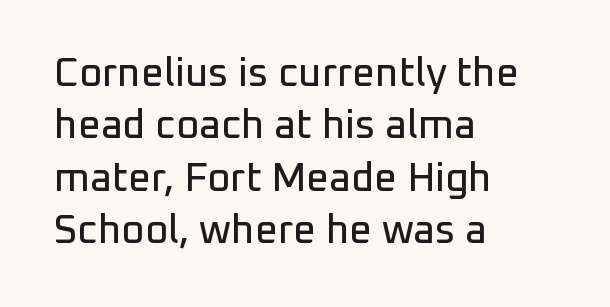
{"serif": "no", "italic": "no", "width": "normal", "stroke_contrast": "low", "x_height": "medium", "monospaced": "no", "underline": "no", "align": "left", "line_spacing": "normal", "line_spacing_ratio": 1.31, "letter_spacing": "normal", "letter_spacing_em": 0.0, "glyph_px": 40}
